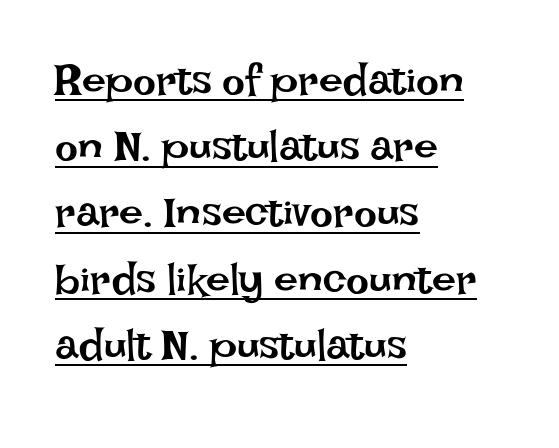
The image shows 43 px regular-weight type, upright; set left-aligned, normal line spacing (1.54x), normal letter spacing, underlined; low stroke contrast and a large x-height.
